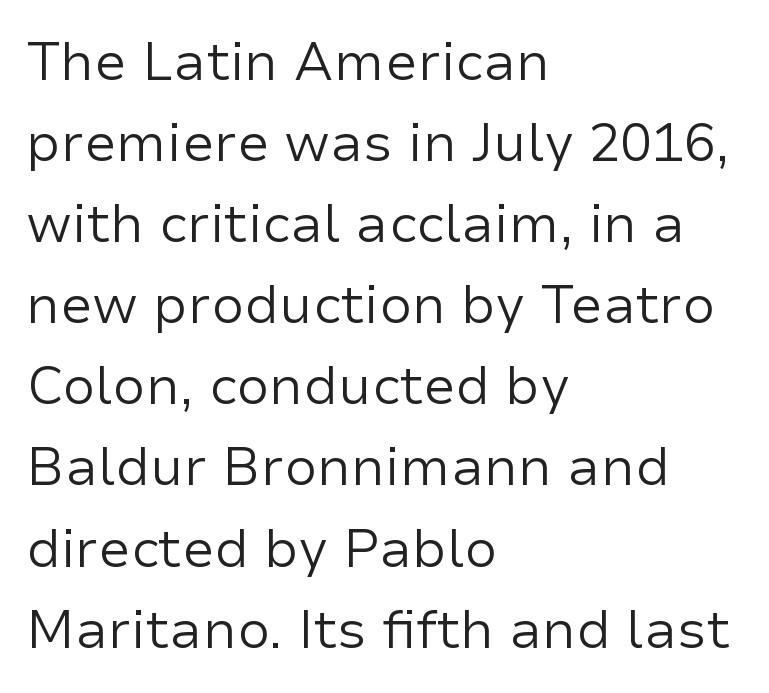
{"serif": "no", "italic": "no", "bold": "no", "weight": "regular", "width": "normal", "stroke_contrast": "low", "x_height": "medium", "monospaced": "no", "underline": "no", "align": "left", "line_spacing": "normal", "line_spacing_ratio": 1.53, "letter_spacing": "normal", "letter_spacing_em": 0.0, "glyph_px": 53}
